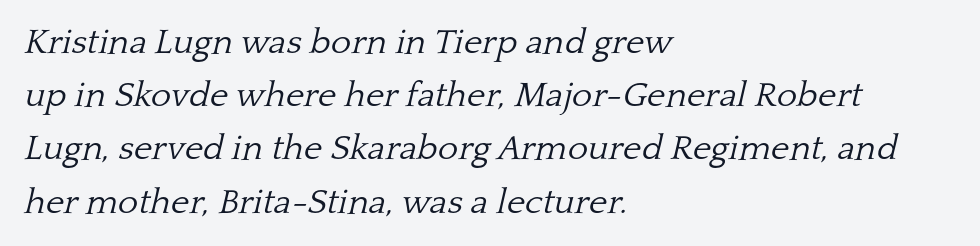
{"serif": "yes", "italic": "yes", "lean": "right", "slant_degrees": 13, "bold": "no", "weight": "light", "width": "normal", "stroke_contrast": "low", "x_height": "medium", "monospaced": "no", "underline": "no", "align": "left", "line_spacing": "normal", "line_spacing_ratio": 1.52, "letter_spacing": "normal", "letter_spacing_em": 0.0, "glyph_px": 35}
